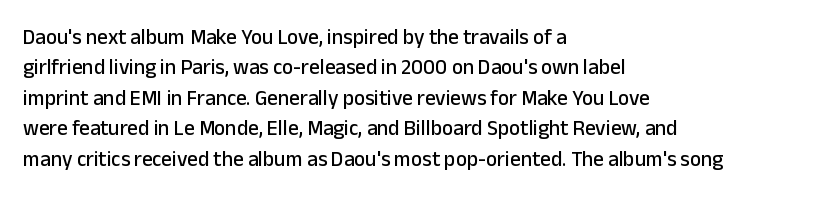
A bare baseline throughout the passage. This rendering uses left alignment, leaving the right contour irregular. Vertical strokes here are truly vertical. Glyph-to-glyph distance matches everyday printed text. If you measured baseline to baseline, you'd find a middling distance.
